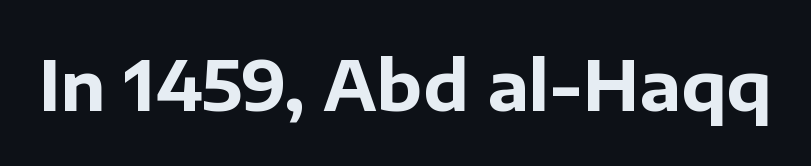
{"serif": "no", "italic": "no", "bold": "yes", "weight": "bold", "width": "normal", "stroke_contrast": "low", "x_height": "medium", "monospaced": "no", "underline": "no", "letter_spacing": "normal", "letter_spacing_em": 0.0, "glyph_px": 69}
